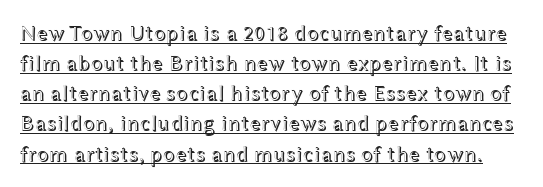
The vertical gap from one line to the next is medium. Spacing between characters is what you'd get straight out of the box. Descenders here cross a horizontal rule under the line. It's the straight-up-and-down kind of type.
